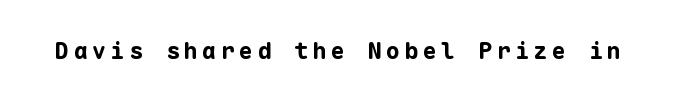
{"italic": "no", "bold": "yes", "underline": "no", "letter_spacing": "wide", "letter_spacing_em": 0.2, "glyph_px": 23}
